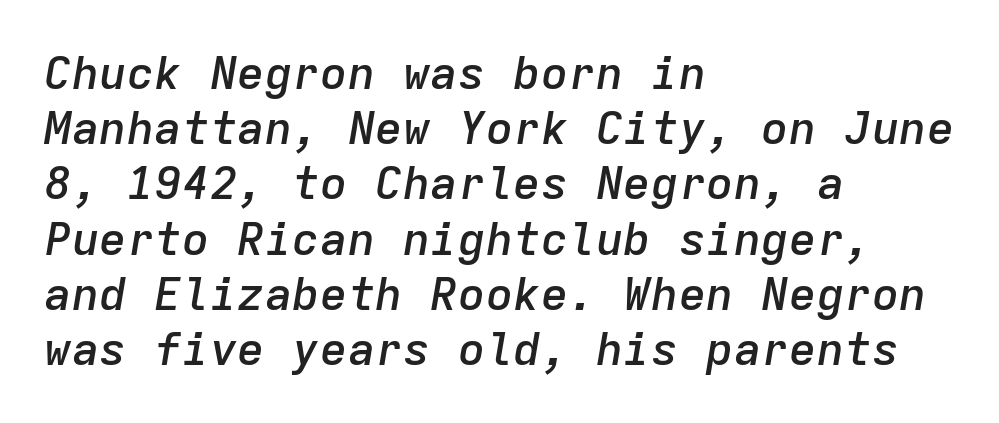
Q: Is the text bold? A: Semi-bold.
Q: Is the text italic (slanted)? A: Yes, it leans right by about 9 degrees.
Q: Is the text underlined? A: No.
Q: How is the paragraph aligned? A: Left-aligned.
Q: Is the spacing between letters normal or unusually wide? A: Normal.
Q: Width (condensed, normal, or wide)? A: Normal.
Q: Stroke contrast? A: Low.
Q: x-height? A: Medium.
Q: Monospaced? A: Yes.
